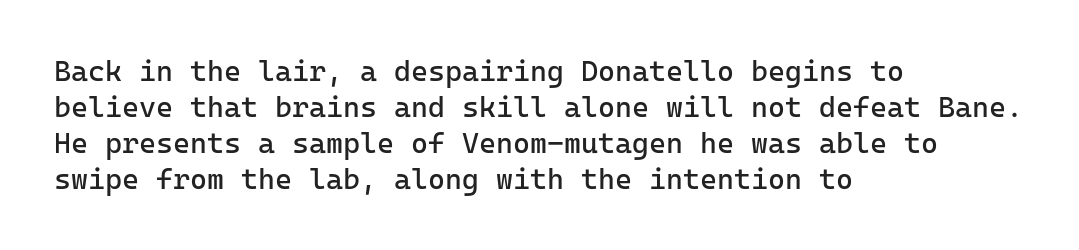
The rendering keeps characters at their native spacing. The font is comparable to plain body text, perhaps lighter. The rendering uses typewriter-style spacing with identical character cells. Beneath every word, the page is bare.
